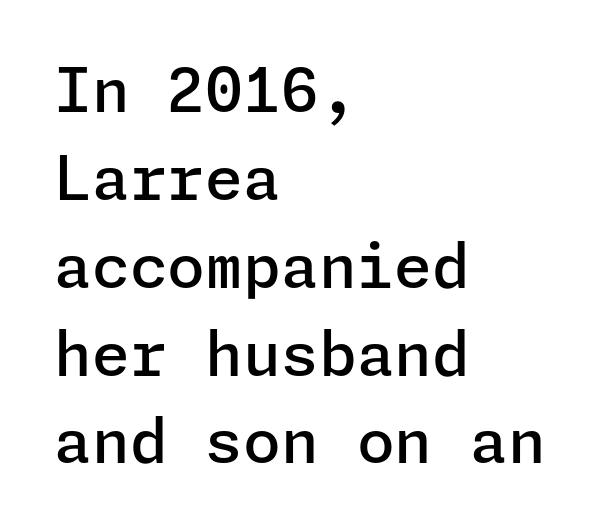
The image shows 61 px semibold sans-serif type, upright; set left-aligned, normal line spacing (1.44x), normal letter spacing, not underlined; low stroke contrast and a medium x-height.
